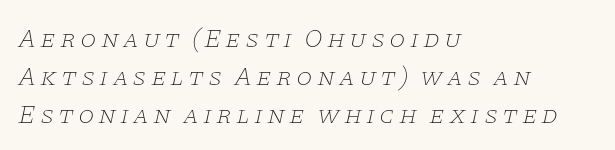
The text carries the slant typical of an italic or oblique font. Reading down the block, your eye returns to a fixed left position each line. Is the stroke heavy? The answer is a plain regular-or-lighter. A typesetter would call this leading conventional body-copy spacing. Has an underline been added? It has not.
